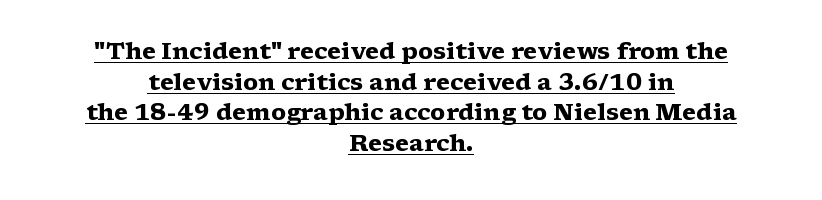
Q: Is the text bold? A: Yes.
Q: Is the text italic (slanted)? A: No, it is upright.
Q: Is the text underlined? A: Yes.
Q: How is the paragraph aligned? A: Centered.
Q: Is the spacing between letters normal or unusually wide? A: Normal.
Q: Is the spacing between lines tight, normal or loose? A: Normal.
